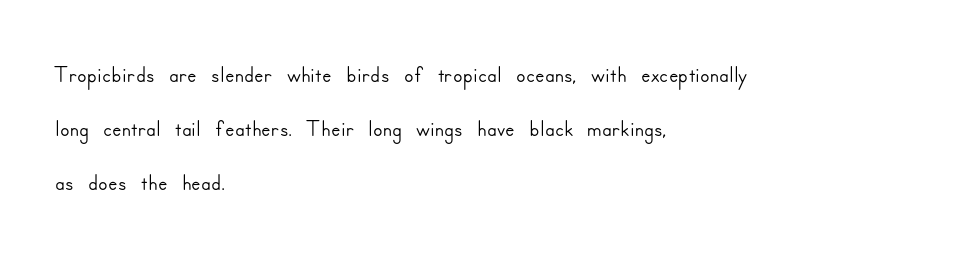
{"serif": "no", "italic": "no", "width": "normal", "stroke_contrast": "low", "x_height": "small", "monospaced": "no", "underline": "no", "align": "left", "line_spacing": "normal", "line_spacing_ratio": 1.55, "letter_spacing": "normal", "letter_spacing_em": 0.0, "glyph_px": 35}
